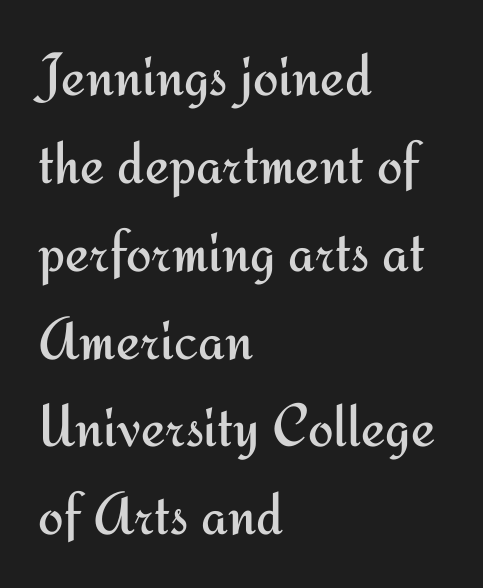
Q: Is the text bold? A: No.
Q: Is the text italic (slanted)? A: No, it is upright.
Q: Is the typeface a serif or a sans-serif typeface? A: Sans-serif.
Q: Is the text underlined? A: No.
Q: How is the paragraph aligned? A: Left-aligned.
Q: Is the spacing between letters normal or unusually wide? A: Normal.
Q: Is the spacing between lines tight, normal or loose? A: Normal.
Q: Width (condensed, normal, or wide)? A: Normal.
Q: Stroke contrast? A: Medium.
Q: x-height? A: Small.
Q: Monospaced? A: No.
